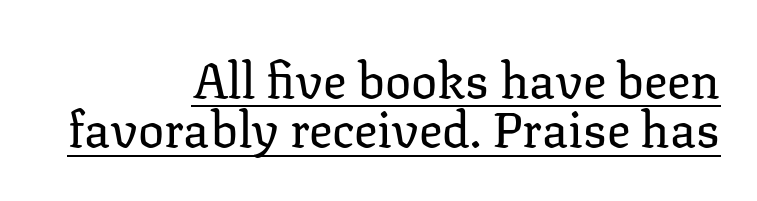
Beneath each row of characters lies a ruled line. Does extra space separate the letters? No, they use regular spacing. Caption: multi-line text, flush right, ragged left. Horizontal bands of white between lines are thin slivers. Typographically, this falls in the serif category. You could not count columns in this text — the font is proportionally spaced.
